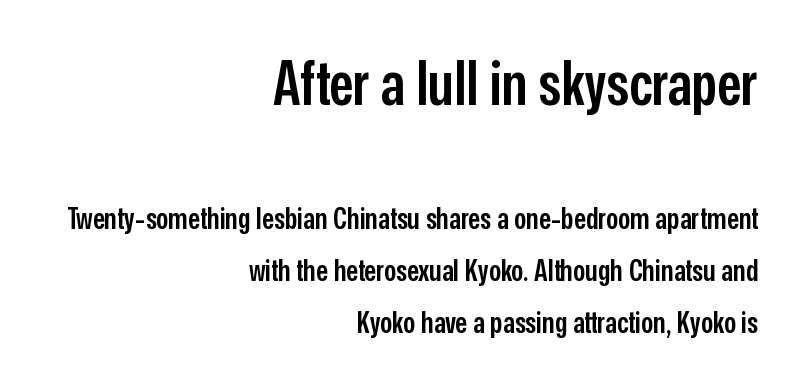
Every character sits straight up, as roman type does. No feet cap the strokes, marking this as sans-serif type. The gaps between neighbouring characters are ordinary and unremarkable. Whoever set this made the first block the dominant, larger element. Reading down the block, your eye finds every line finishing at a fixed right position. Underline: absent.
